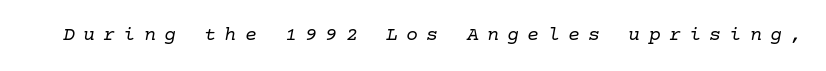
Has an underline been added? It has not. Short note: letters widely spaced. The lettering tilts uniformly, giving the passage an italic look. The weight would be labelled regular, book, light, or lighter still.
